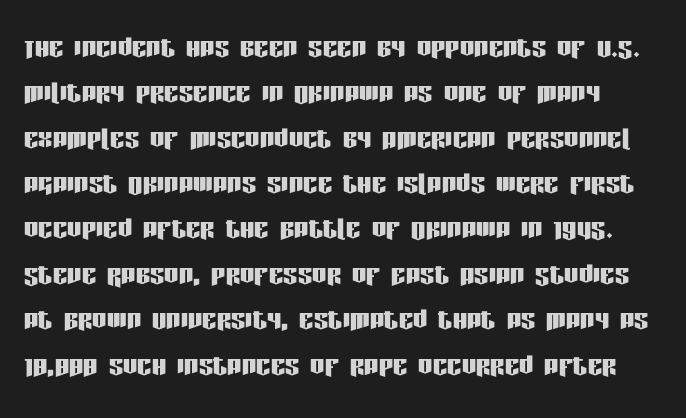
The image shows 36 px condensed sans-serif type, upright; set normal line spacing (1.26x), normal letter spacing, not underlined; low stroke contrast and a large x-height.
